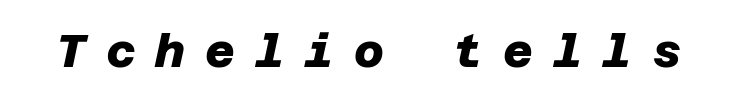
The image shows 46 px heavy sans-serif type; set unusually wide letter spacing (+0.43 em), not underlined; low stroke contrast and a large x-height.
